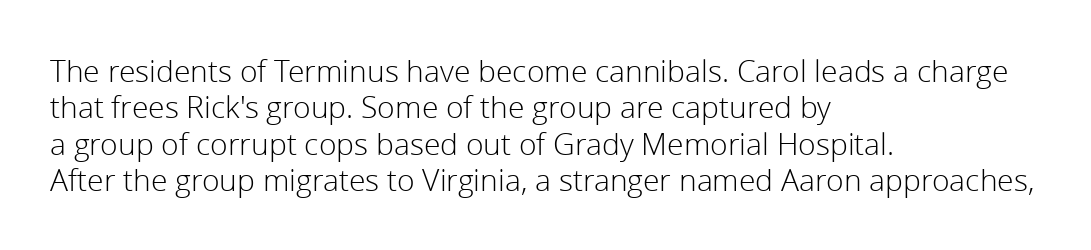
{"serif": "no", "italic": "no", "bold": "no", "weight": "light", "width": "normal", "stroke_contrast": "low", "x_height": "medium", "monospaced": "no", "underline": "no", "align": "left", "line_spacing_ratio": 1.21, "letter_spacing": "normal", "letter_spacing_em": 0.0, "glyph_px": 30}
